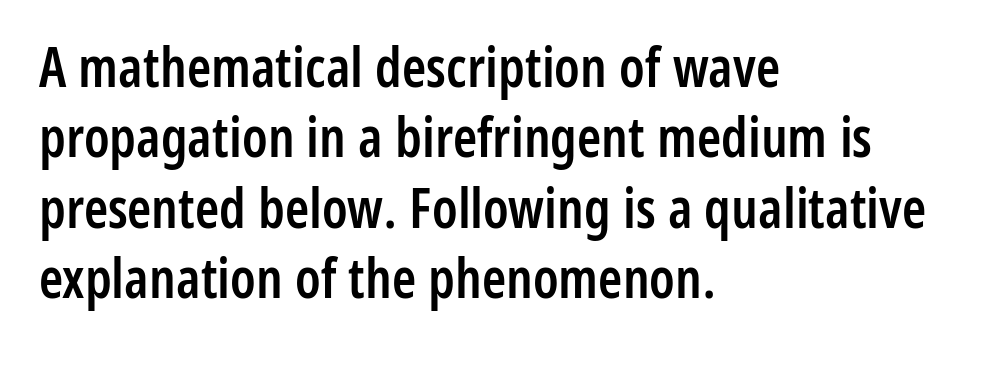
The image shows 55 px semibold, condensed sans-serif type, upright; set left-aligned, normal line spacing (1.28x), normal letter spacing, not underlined; low stroke contrast and a medium x-height.
